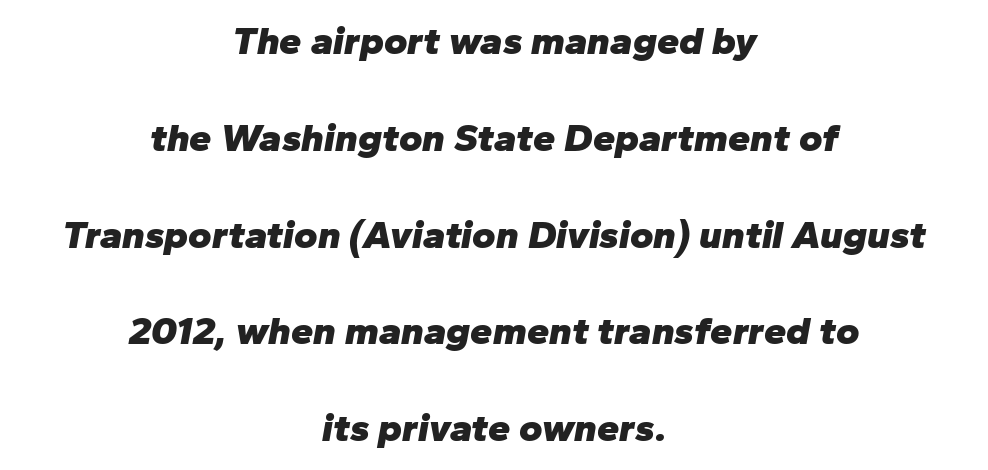
Q: Is the text bold? A: Yes.
Q: Is the text italic (slanted)? A: Yes, it leans right by about 10 degrees.
Q: Is the text underlined? A: No.
Q: How is the paragraph aligned? A: Centered.
Q: Is the spacing between letters normal or unusually wide? A: Normal.
Q: Is the spacing between lines tight, normal or loose? A: Loose.
Q: Width (condensed, normal, or wide)? A: Normal.
Q: Stroke contrast? A: Low.
Q: x-height? A: Medium.
Q: Monospaced? A: No.
